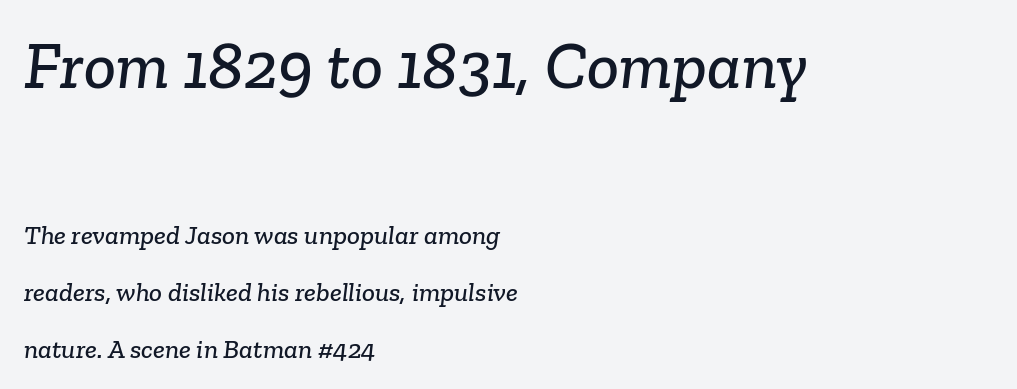
{"serif": "yes", "width": "normal", "stroke_contrast": "low", "x_height": "medium", "monospaced": "no", "underline": "no", "align": "left", "line_spacing": "loose", "line_spacing_ratio": 2.1, "letter_spacing": "normal", "letter_spacing_em": 0.0, "larger_block": "first", "size_ratio": 2.48, "glyph_px": 67}
